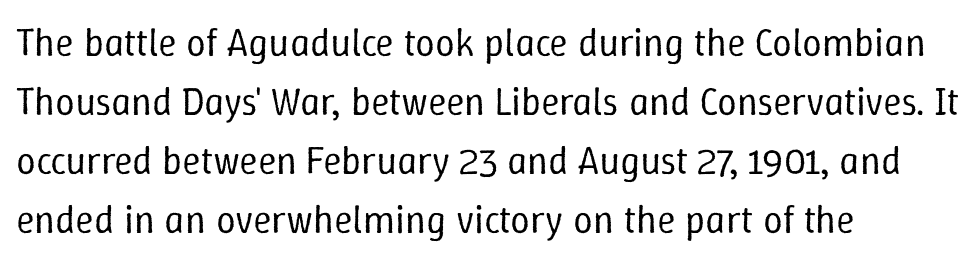
{"italic": "no", "bold": "no", "weight": "regular", "width": "normal", "stroke_contrast": "low", "x_height": "medium", "monospaced": "no", "underline": "no", "align": "left", "line_spacing": "normal", "line_spacing_ratio": 1.51, "letter_spacing": "normal", "letter_spacing_em": 0.0, "glyph_px": 39}
